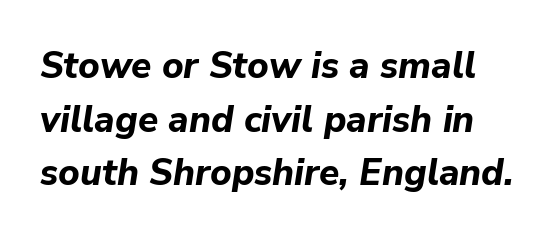
{"italic": "yes", "lean": "right", "slant_degrees": 9, "bold": "yes", "weight": "bold", "width": "normal", "stroke_contrast": "low", "x_height": "medium", "monospaced": "no", "underline": "no", "line_spacing": "normal", "line_spacing_ratio": 1.45, "letter_spacing": "normal", "letter_spacing_em": 0.0, "glyph_px": 37}
